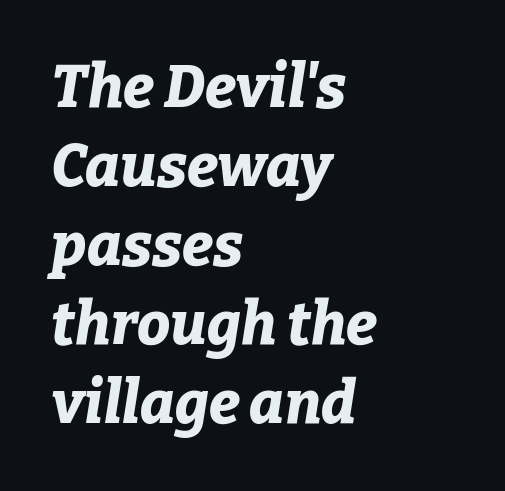
These lines stack with their left ends in a neat column. The horizontal fit of the characters is conventional and even. In terms of leading, this rendering sits right in the middle. Do the characters align in a grid? No, the font is proportional. Every character sits at an angle, as italics do. A bare baseline throughout the passage.
